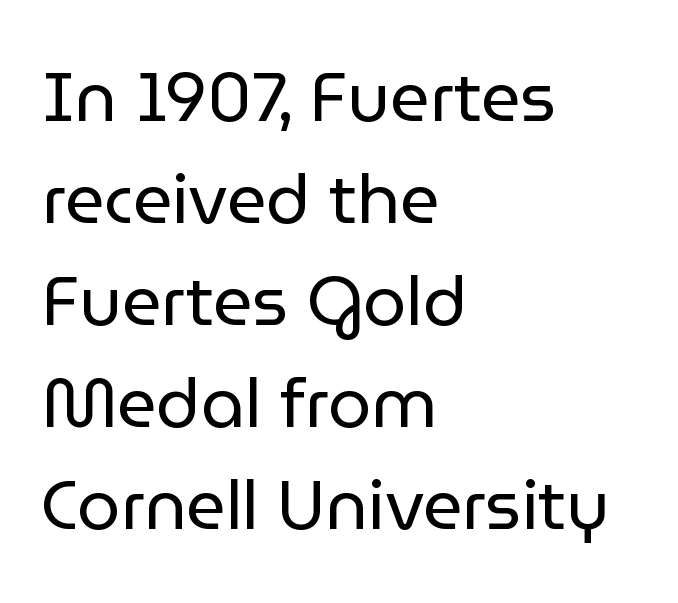
{"serif": "no", "italic": "no", "bold": "no", "weight": "regular", "width": "normal", "stroke_contrast": "low", "x_height": "medium", "monospaced": "no", "underline": "no", "align": "left", "line_spacing": "normal", "line_spacing_ratio": 1.48, "letter_spacing": "normal", "letter_spacing_em": 0.0, "glyph_px": 69}
